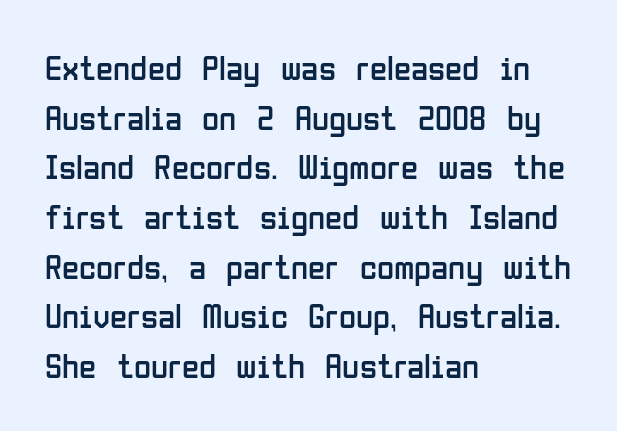
The image shows 35 px regular-weight, condensed sans-serif type, upright; set left-aligned, normal line spacing (1.42x), normal letter spacing, not underlined; low stroke contrast and a medium x-height.
